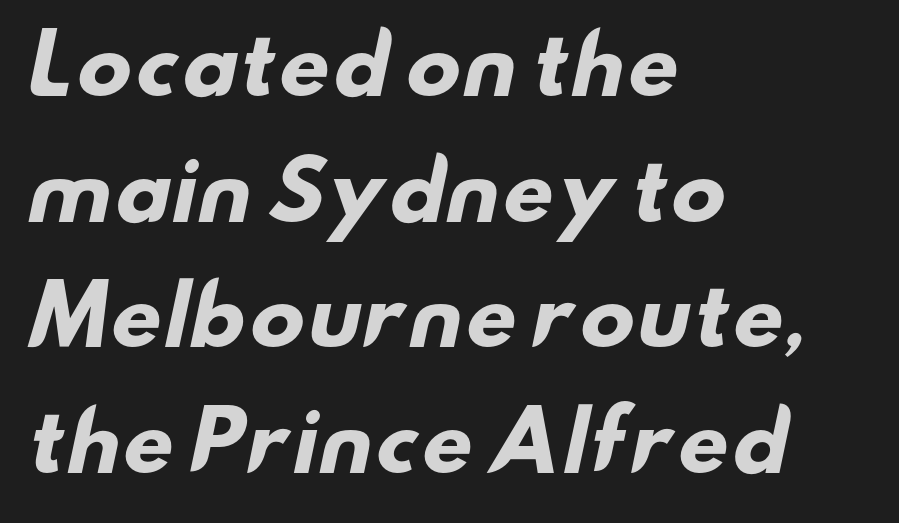
These lines carry a lot of weight — the face is fully bold. The leading is moderate, giving the passage an even texture. This sample has the flowing, uneven cadence of proportional lettering. There is no visible air inserted between adjacent glyphs. The space beneath each line is pristine and unruled. Observe the absence of serifs on each vertical stroke in this sample.
